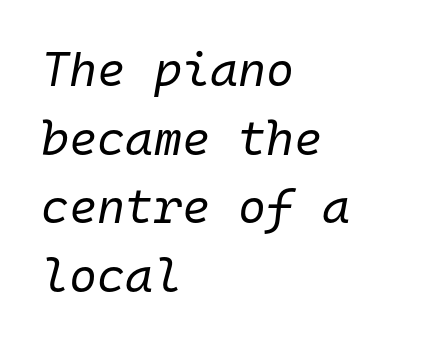
Q: Is the text bold? A: No.
Q: Is the text italic (slanted)? A: Yes, it leans right by about 10 degrees.
Q: Is the text underlined? A: No.
Q: How is the paragraph aligned? A: Left-aligned.
Q: Is the spacing between letters normal or unusually wide? A: Normal.
Q: Is the spacing between lines tight, normal or loose? A: Normal.
Q: Width (condensed, normal, or wide)? A: Normal.
Q: Stroke contrast? A: Low.
Q: x-height? A: Medium.
Q: Monospaced? A: Yes.
